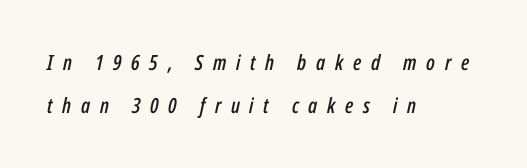
{"italic": "yes", "lean": "right", "slant_degrees": 12, "underline": "no", "align": "left", "line_spacing": "loose", "line_spacing_ratio": 2.06, "letter_spacing": "wide", "letter_spacing_em": 0.46, "glyph_px": 21}
